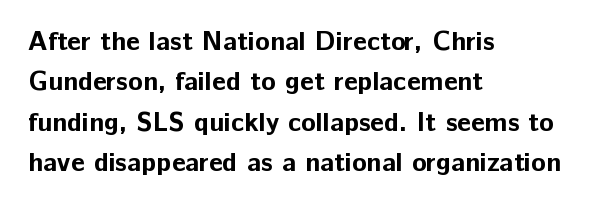
The image shows 27 px bold type, upright; set left-aligned, normal line spacing (1.5x), normal letter spacing, not underlined.
